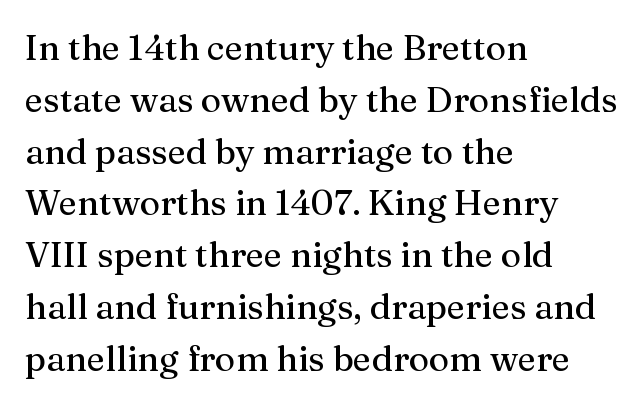
{"serif": "yes", "italic": "no", "width": "normal", "stroke_contrast": "medium", "x_height": "medium", "monospaced": "no", "underline": "no", "align": "left", "line_spacing": "normal", "line_spacing_ratio": 1.48, "letter_spacing": "normal", "letter_spacing_em": 0.0, "glyph_px": 35}
